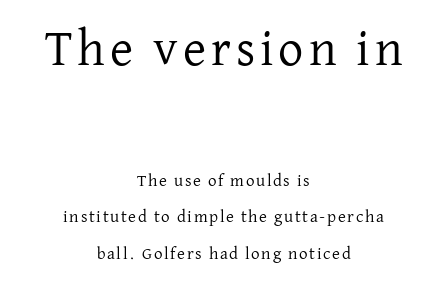
Stems and bowls with no extra thickness — not bold. Stroke terminals: seriffed. Think of a printed novel: that variable character pitch is what you see here. Descenders hang freely into open space. Leading: increased.
